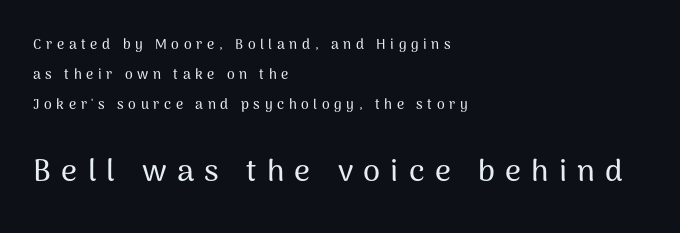
The designer dialed line spacing up above the default. Font category for this specimen: sans-serif. Notice how the passage keeps a crisp vertical edge on the left only. Is the lower block the larger one? Yes — the lower block carries the bigger type. Letters rest on an invisible, unmarked baseline.
